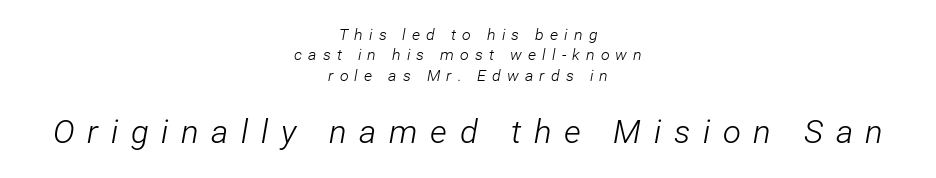
The image shows 33 px light, condensed type, italic (leaning right); set centered, normal line spacing (1.27x), unusually wide letter spacing (+0.38 em), not underlined; the second (bottom) block is 2.06x larger; low stroke contrast and a medium x-height.
